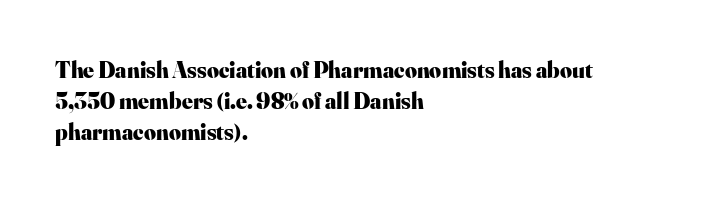
{"italic": "no", "bold": "yes", "underline": "no", "align": "left", "line_spacing": "normal", "line_spacing_ratio": 1.35, "letter_spacing": "normal", "letter_spacing_em": 0.0, "glyph_px": 23}
